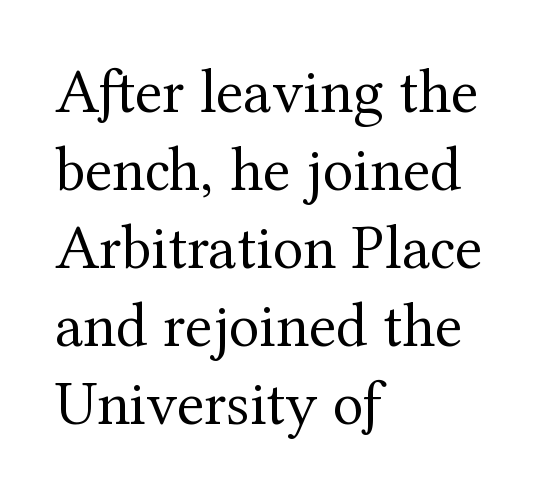
The image shows 63 px regular-weight serif type, upright; set left-aligned, line spacing 1.24x, normal letter spacing, not underlined; medium stroke contrast and a medium x-height.
